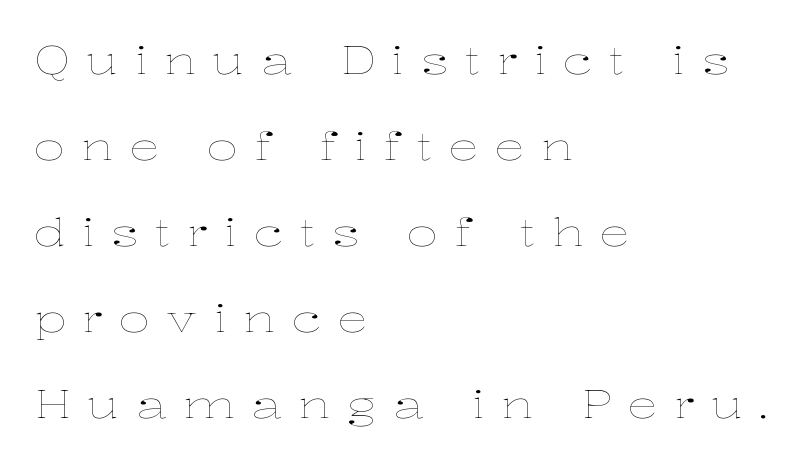
Vertically, the passage feels expansive, rows floating well apart. When letters stand straight like this, we call the style roman or upright. Looks like regular typesetting: each glyph gets only the width it needs. Stems here are at most as thick as an everyday book face. Nobody drew a line under any word here. The passage shown has open, widely tracked lettering throughout.
